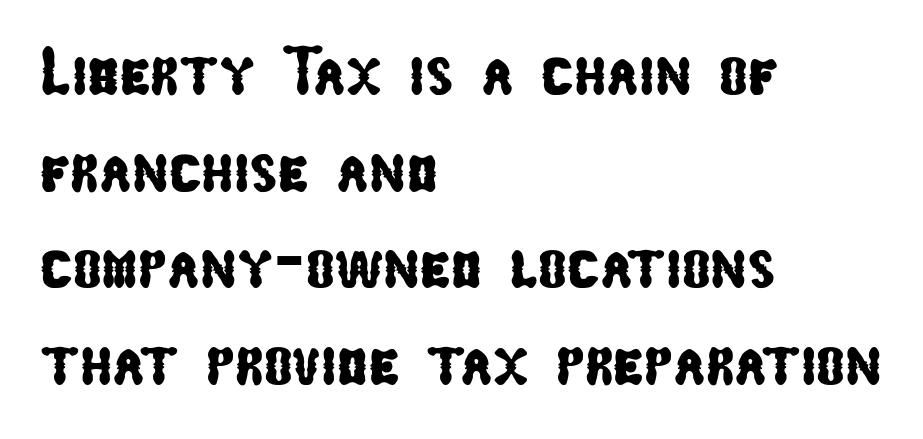
Q: Is the typeface a serif or a sans-serif typeface? A: Sans-serif.
Q: Is the text underlined? A: No.
Q: How is the paragraph aligned? A: Left-aligned.
Q: Is the spacing between letters normal or unusually wide? A: Normal.
Q: Is the spacing between lines tight, normal or loose? A: Normal.
Q: Width (condensed, normal, or wide)? A: Condensed.
Q: Stroke contrast? A: Low.
Q: x-height? A: Medium.
Q: Monospaced? A: No.
